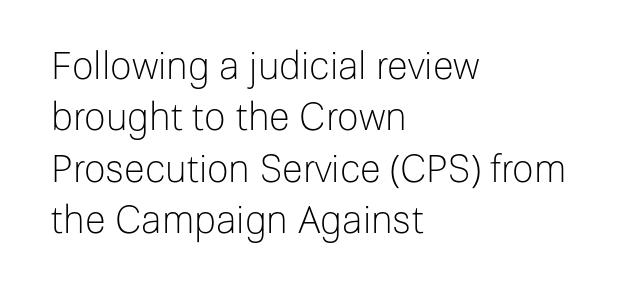
Q: Is the text bold? A: No.
Q: Is the text italic (slanted)? A: No, it is upright.
Q: Is the typeface a serif or a sans-serif typeface? A: Sans-serif.
Q: Is the text underlined? A: No.
Q: How is the paragraph aligned? A: Left-aligned.
Q: Is the spacing between letters normal or unusually wide? A: Normal.
Q: Is the spacing between lines tight, normal or loose? A: Normal.
Q: Width (condensed, normal, or wide)? A: Normal.
Q: Stroke contrast? A: Low.
Q: x-height? A: Medium.
Q: Monospaced? A: No.
